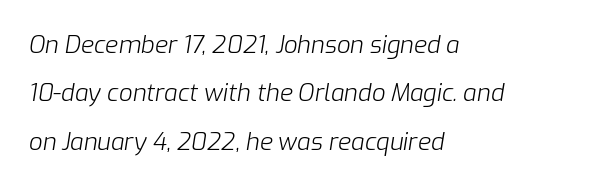
Q: Is the text bold? A: No.
Q: Is the text italic (slanted)? A: Yes, it leans right by about 9 degrees.
Q: Is the text underlined? A: No.
Q: How is the paragraph aligned? A: Left-aligned.
Q: Is the spacing between letters normal or unusually wide? A: Normal.
Q: Is the spacing between lines tight, normal or loose? A: Loose.
